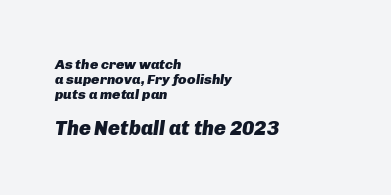
The image shows 20 px bold type, italic (leaning right); set left-aligned, tight line spacing (1.06x), normal letter spacing, not underlined; the second (bottom) block is 1.43x larger.
